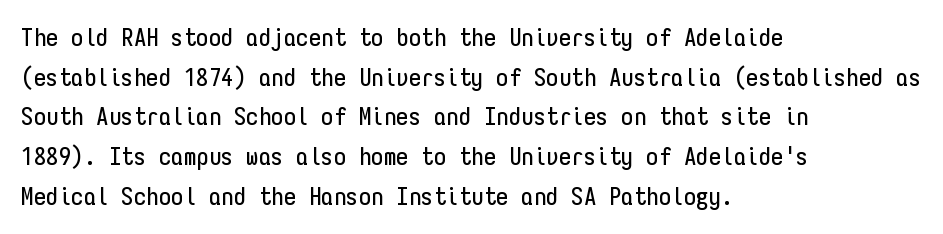
The image shows 25 px text type, upright; set left-aligned, normal line spacing (1.59x), normal letter spacing, not underlined.
